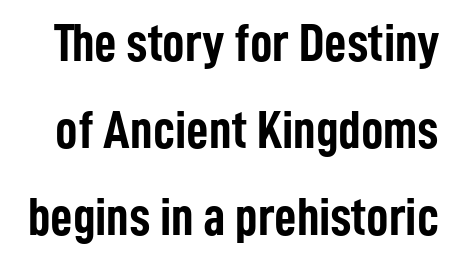
Words float on clear page, feet unadorned. The rendering uses a moderate line-height, typical for paragraphs. Here the designer chose a conventional face with non-uniform glyph widths. In terms of posture, this sample is upright.
